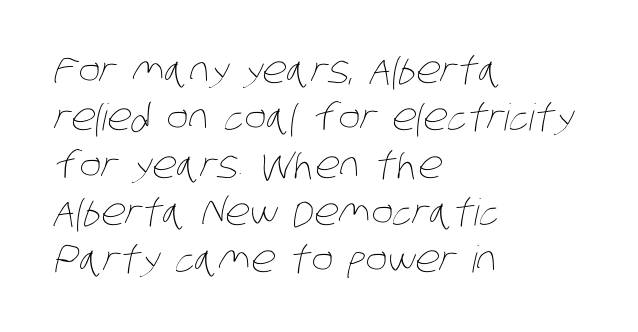
{"bold": "no", "weight": "thin", "width": "condensed", "stroke_contrast": "low", "x_height": "large", "monospaced": "no", "underline": "no", "align": "left", "line_spacing": "normal", "line_spacing_ratio": 1.28, "letter_spacing": "normal", "letter_spacing_em": 0.0, "glyph_px": 37}
